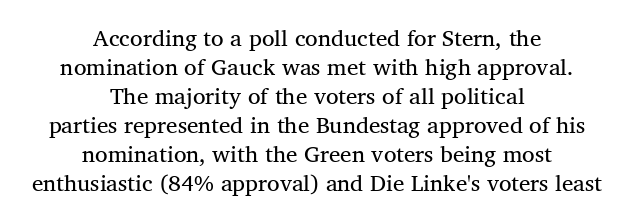
The image shows 23 px text type, upright; set centered, normal line spacing (1.26x), normal letter spacing, not underlined.
